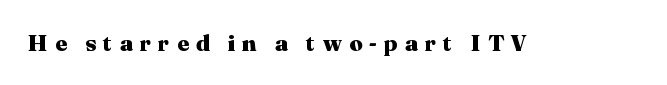
Between one letter and the next there's a generous, obvious gap. Does the lettering tilt? It doesn't — this is upright. I'd describe the lettering as bold — thick and assertive. Letters rest on an invisible, unmarked baseline.
